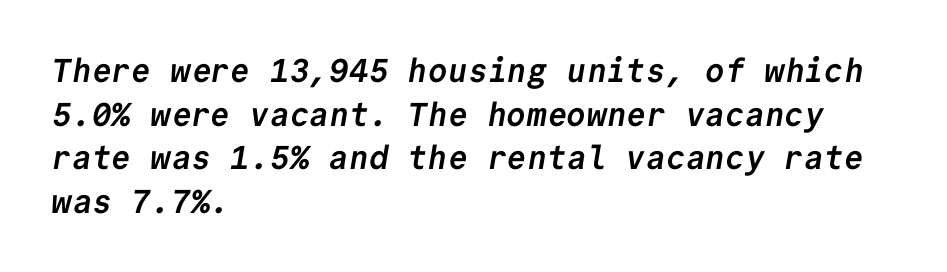
You'd pick this weight for a headline — it's a proper bold. Underline: absent. In CSS terms this would be text-align: left. Regular leading. This rendering employs a face without finishing strokes, i.e., a sans-serif.
